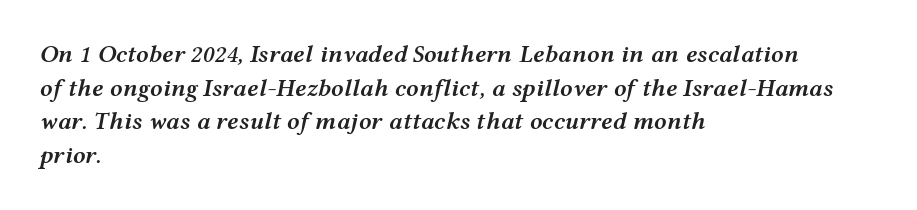
{"italic": "yes", "lean": "right", "slant_degrees": 12, "bold": "semi", "underline": "no", "align": "left", "line_spacing": "normal", "line_spacing_ratio": 1.35, "letter_spacing": "normal", "letter_spacing_em": 0.0, "glyph_px": 25}
